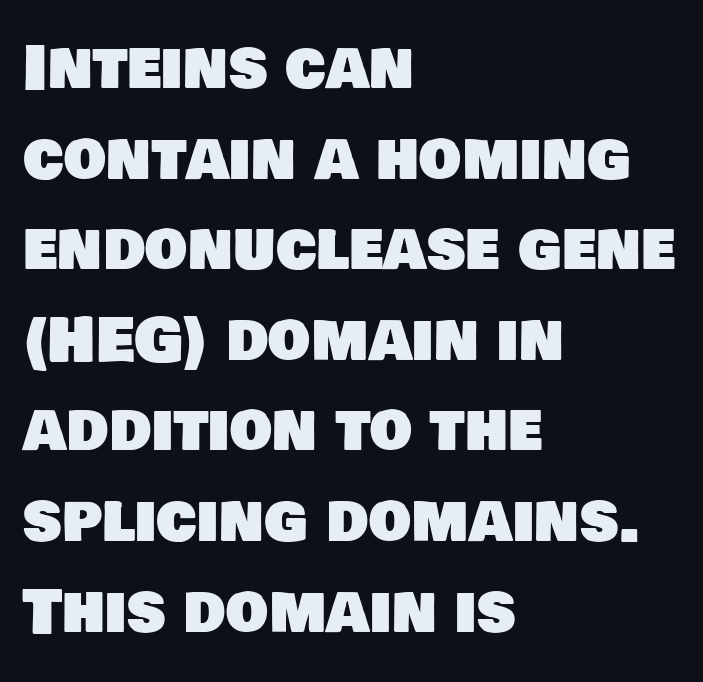
Q: Is the typeface a serif or a sans-serif typeface? A: Sans-serif.
Q: Is the text underlined? A: No.
Q: How is the paragraph aligned? A: Left-aligned.
Q: Is the spacing between letters normal or unusually wide? A: Normal.
Q: Is the spacing between lines tight, normal or loose? A: Normal.
Q: Width (condensed, normal, or wide)? A: Normal.
Q: Stroke contrast? A: Low.
Q: x-height? A: Large.
Q: Monospaced? A: No.
